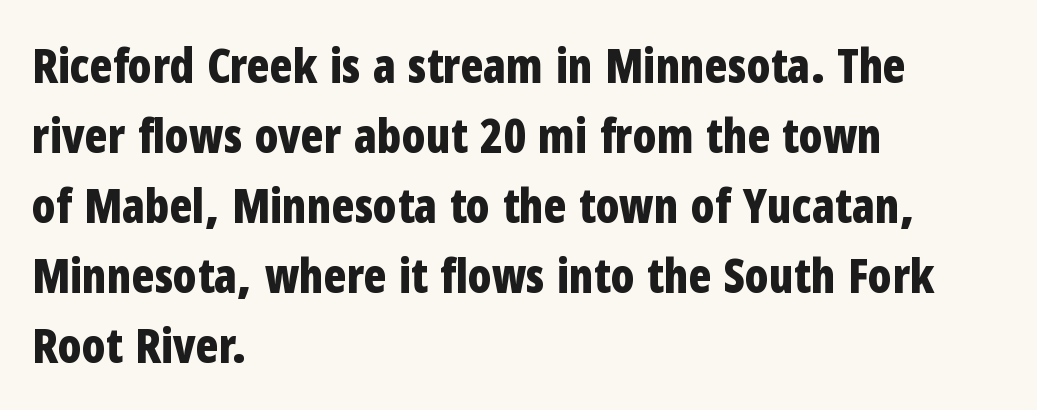
{"serif": "no", "italic": "no", "bold": "yes", "weight": "bold", "width": "condensed", "stroke_contrast": "low", "x_height": "medium", "monospaced": "no", "underline": "no", "align": "left", "line_spacing": "normal", "line_spacing_ratio": 1.49, "letter_spacing": "normal", "letter_spacing_em": 0.0, "glyph_px": 47}
